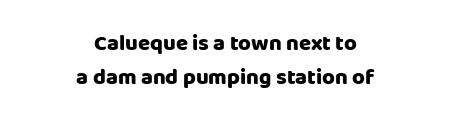
Q: Is the text italic (slanted)? A: No, it is upright.
Q: Is the text underlined? A: No.
Q: How is the paragraph aligned? A: Centered.
Q: Is the spacing between letters normal or unusually wide? A: Normal.
Q: Is the spacing between lines tight, normal or loose? A: Normal.
